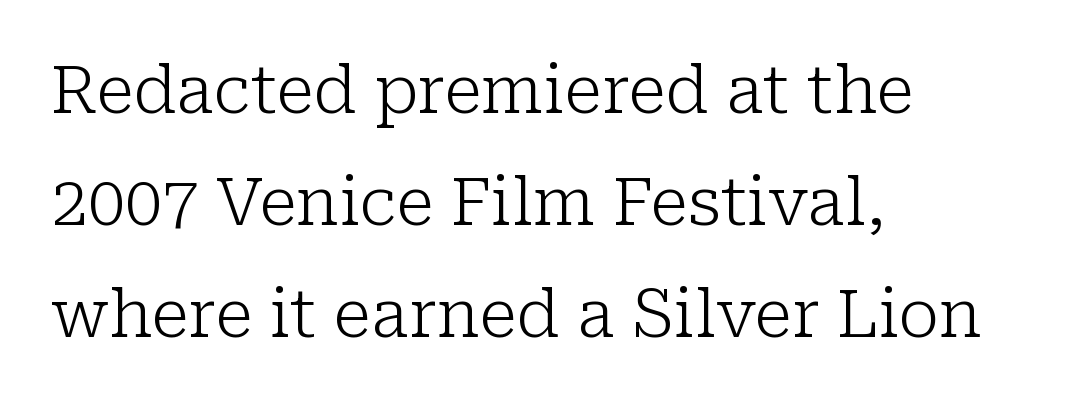
Words float on clear page, feet unadorned. Letters have the restrained weight of plain body copy at most. Inter-character spacing is left at the font's built-in metrics. Spacing verdict: proportional, widths tailored to each character. Horizontally, the lines are justified to the leading edge only.
